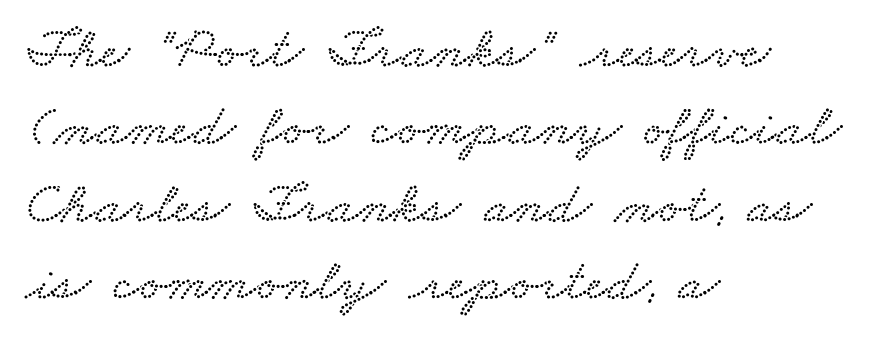
{"width": "wide", "stroke_contrast": "low", "x_height": "small", "monospaced": "no", "underline": "no", "align": "left", "line_spacing": "normal", "line_spacing_ratio": 1.29, "letter_spacing": "normal", "letter_spacing_em": 0.0, "glyph_px": 60}
